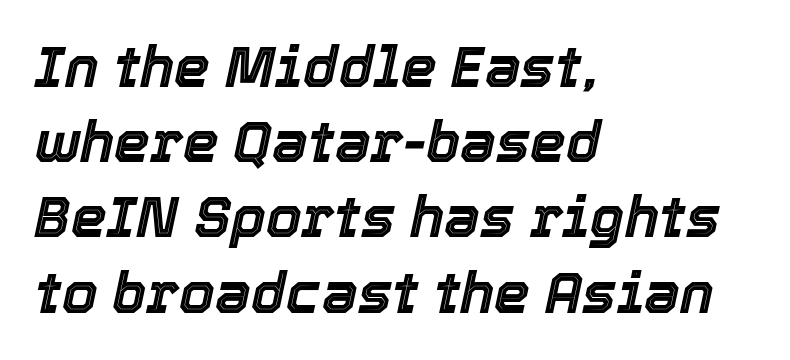
Q: Is the text italic (slanted)? A: Yes, it leans right by about 12 degrees.
Q: Is the text underlined? A: No.
Q: How is the paragraph aligned? A: Left-aligned.
Q: Is the spacing between letters normal or unusually wide? A: Normal.
Q: Is the spacing between lines tight, normal or loose? A: Normal.
Q: Width (condensed, normal, or wide)? A: Normal.
Q: x-height? A: Medium.
Q: Monospaced? A: No.
